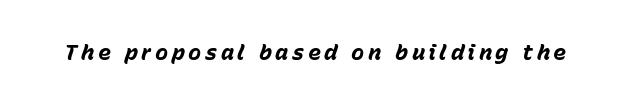
The image shows 22 px bold type, italic (leaning right); set not underlined.
